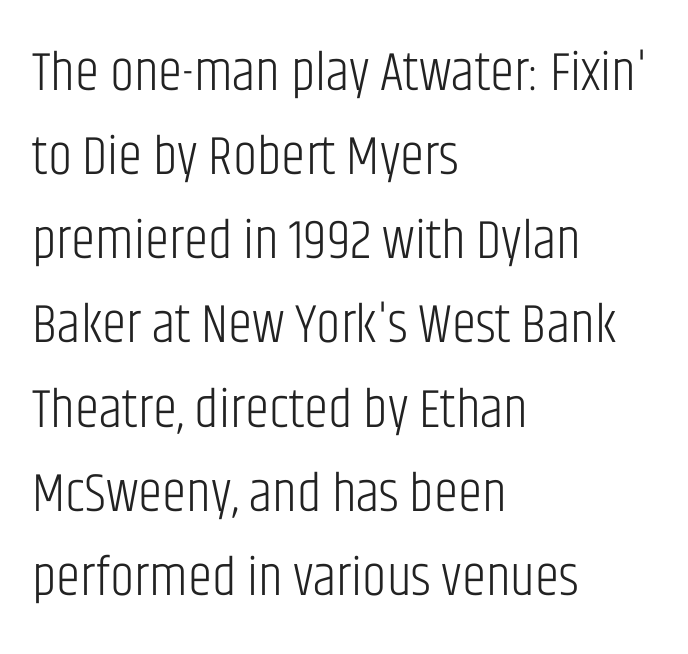
Q: Is the text bold? A: No.
Q: Is the text italic (slanted)? A: No, it is upright.
Q: Is the typeface a serif or a sans-serif typeface? A: Sans-serif.
Q: Is the text underlined? A: No.
Q: How is the paragraph aligned? A: Left-aligned.
Q: Is the spacing between letters normal or unusually wide? A: Normal.
Q: Is the spacing between lines tight, normal or loose? A: Normal.
Q: Width (condensed, normal, or wide)? A: Condensed.
Q: Stroke contrast? A: Low.
Q: x-height? A: Large.
Q: Monospaced? A: No.
